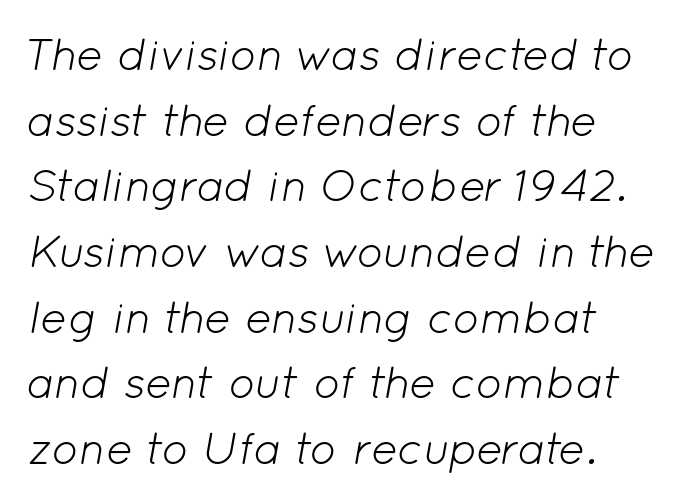
The image shows 45 px light type, italic (leaning right); set left-aligned, normal line spacing (1.46x), normal letter spacing, not underlined; low stroke contrast and a medium x-height.
